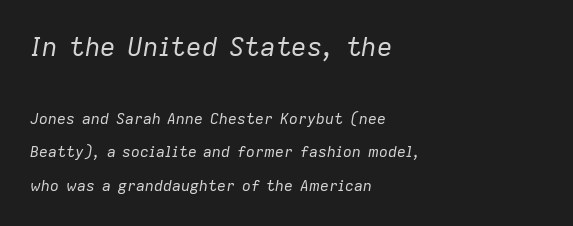
Q: Is the text bold? A: No.
Q: Is the text italic (slanted)? A: Yes, it leans right by about 9 degrees.
Q: Is the text underlined? A: No.
Q: How is the paragraph aligned? A: Left-aligned.
Q: Is the spacing between letters normal or unusually wide? A: Normal.
Q: Is the spacing between lines tight, normal or loose? A: Loose.
Q: Which block of text is set in a larger size, the first (top) or the second (bottom)? A: The first (top) one.
